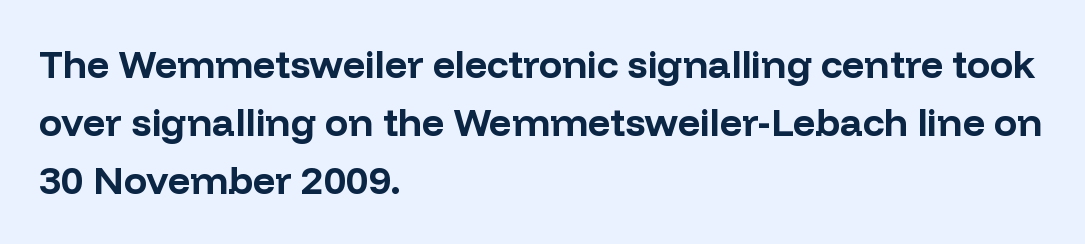
{"serif": "no", "italic": "no", "bold": "yes", "weight": "bold", "width": "normal", "stroke_contrast": "low", "x_height": "medium", "monospaced": "no", "underline": "no", "align": "left", "line_spacing": "normal", "line_spacing_ratio": 1.49, "letter_spacing": "normal", "letter_spacing_em": 0.0, "glyph_px": 39}
